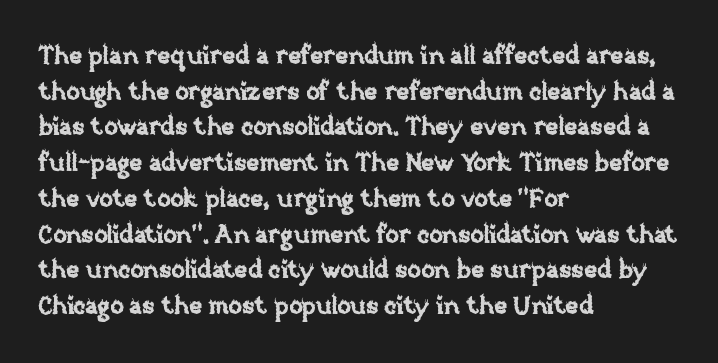
Glyph-to-glyph distance matches everyday printed text. The baseline area is clear. These lines are set flush left with a ragged right edge. Designer's note — italics off, roman on. The rendering uses a moderate line-height, typical for paragraphs.
